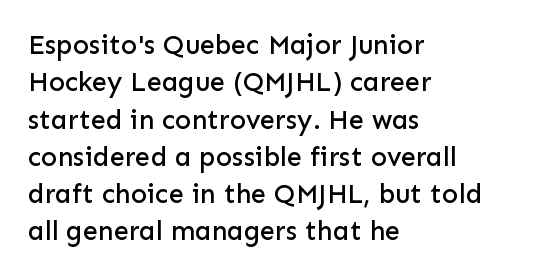
Q: Is the text italic (slanted)? A: No, it is upright.
Q: Is the text underlined? A: No.
Q: How is the paragraph aligned? A: Left-aligned.
Q: Is the spacing between letters normal or unusually wide? A: Normal.
Q: Is the spacing between lines tight, normal or loose? A: Normal.
